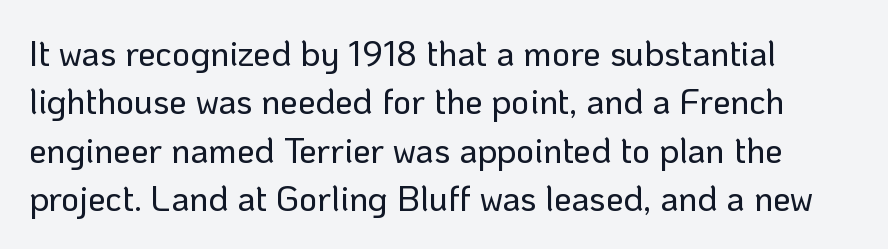
{"serif": "no", "italic": "no", "width": "normal", "stroke_contrast": "low", "x_height": "medium", "monospaced": "no", "underline": "no", "align": "left", "line_spacing": "normal", "line_spacing_ratio": 1.38, "letter_spacing": "normal", "letter_spacing_em": 0.0, "glyph_px": 35}
